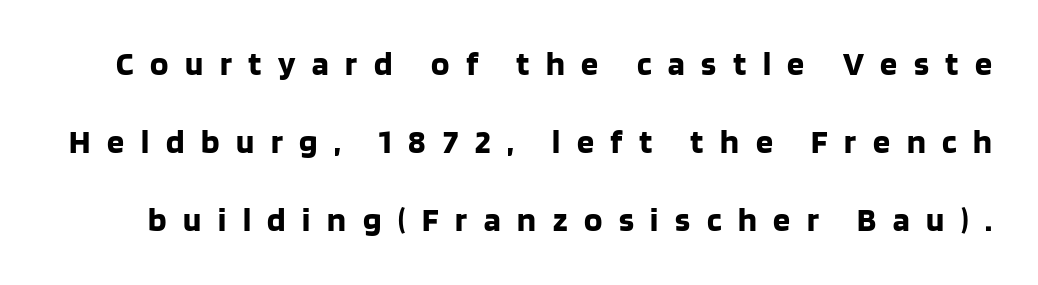
The image shows 34 px bold sans-serif type, upright; set loose line spacing (2.29x), unusually wide letter spacing (+0.49 em), not underlined; low stroke contrast and a large x-height.
